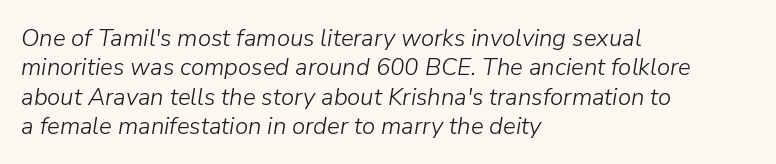
Glyph-to-glyph distance matches everyday printed text. Beneath every word, the page is bare. When letters slant like this, we call the style italic. Caption: face not bold, strokes unweighted.
